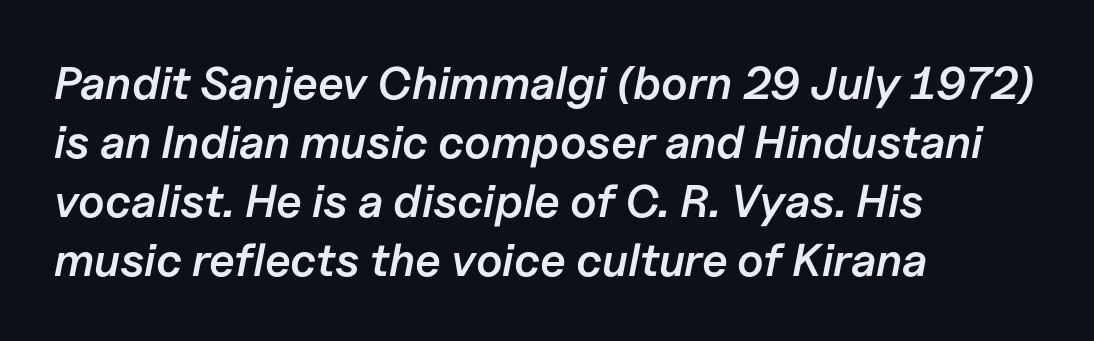
The image shows 46 px semibold type, italic (leaning right); set left-aligned, normal line spacing (1.28x), normal letter spacing, not underlined; low stroke contrast and a medium x-height.
